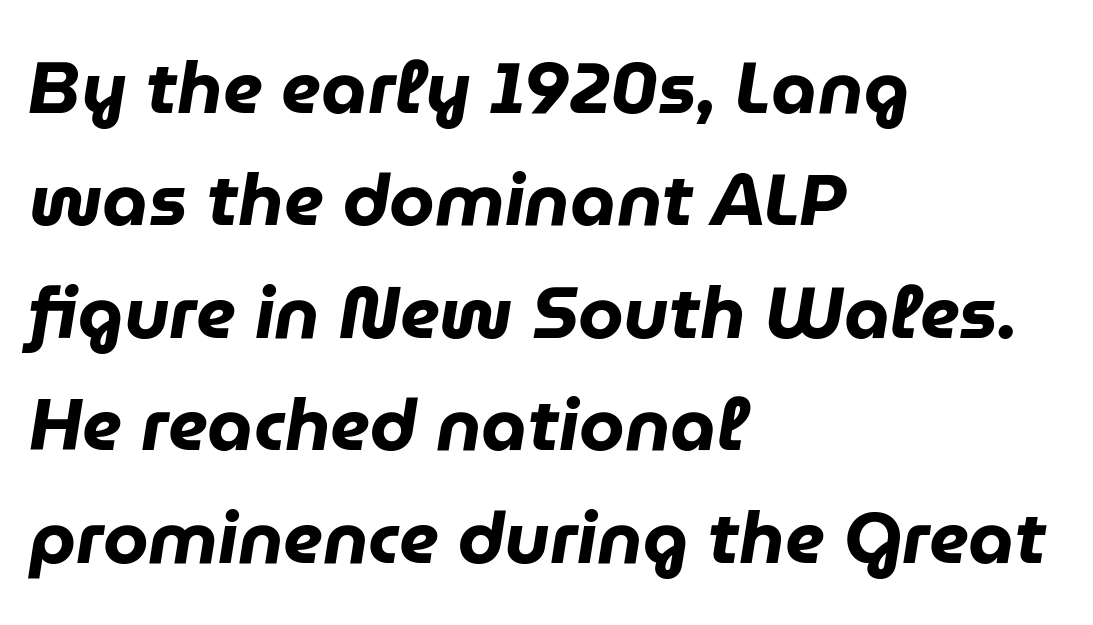
Q: Is the text bold? A: Yes.
Q: Is the text italic (slanted)? A: Yes, it leans right by about 9 degrees.
Q: Is the text underlined? A: No.
Q: How is the paragraph aligned? A: Left-aligned.
Q: Is the spacing between letters normal or unusually wide? A: Normal.
Q: Is the spacing between lines tight, normal or loose? A: Normal.
Q: Width (condensed, normal, or wide)? A: Normal.
Q: Stroke contrast? A: Low.
Q: x-height? A: Medium.
Q: Monospaced? A: No.
